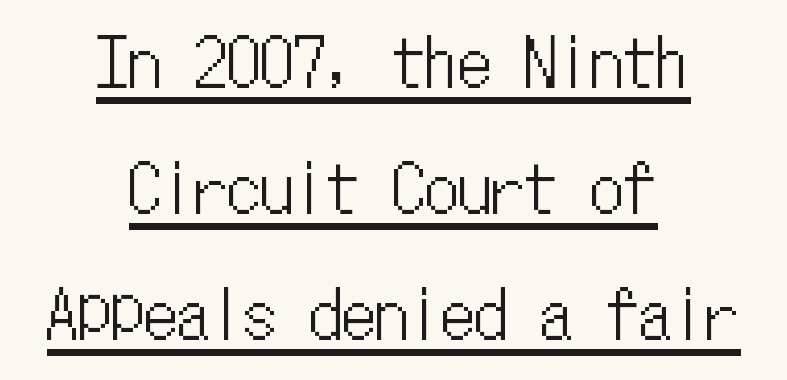
Notice how the stems are strictly vertical — no italics here. Layout note: lines centered. Every character here occupies the same horizontal width, giving the sample a typewriter-like rhythm. The vertical gap from one line to the next is large. Default kerning and tracking; the words read as compact shapes. The typesetter has applied underlining to the passage shown.
